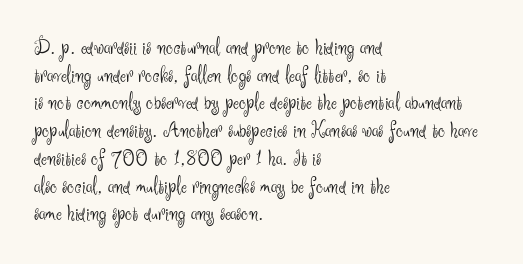
Q: Is the text bold? A: No.
Q: Is the text italic (slanted)? A: No, it is upright.
Q: Is the text underlined? A: No.
Q: How is the paragraph aligned? A: Left-aligned.
Q: Is the spacing between letters normal or unusually wide? A: Normal.
Q: Is the spacing between lines tight, normal or loose? A: Normal.
